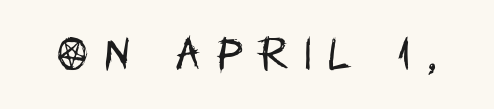
The image shows 37 px regular-weight, condensed sans-serif type, upright; set unusually wide letter spacing (+0.45 em), not underlined; low stroke contrast and a large x-height.
